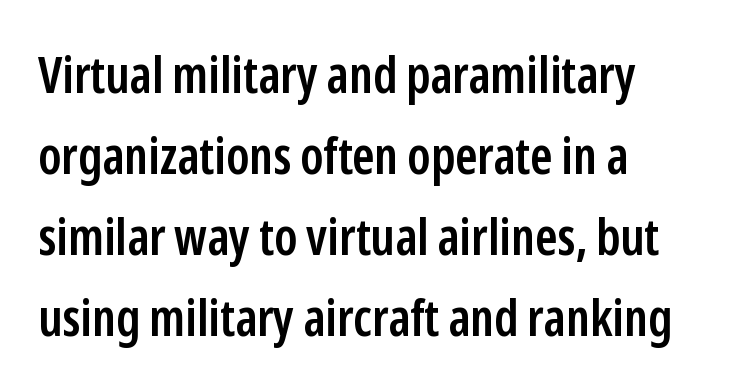
{"serif": "no", "italic": "no", "bold": "semi", "weight": "semibold", "width": "condensed", "stroke_contrast": "low", "x_height": "medium", "monospaced": "no", "underline": "no", "align": "left", "line_spacing": "normal", "line_spacing_ratio": 1.59, "letter_spacing": "normal", "letter_spacing_em": 0.0, "glyph_px": 51}
